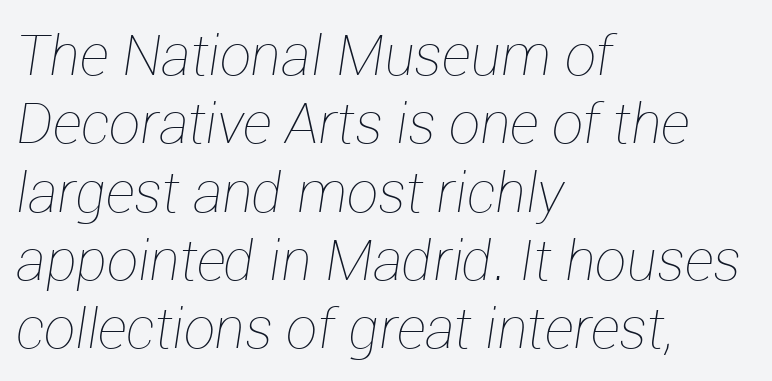
Q: Is the text bold? A: No.
Q: Is the text italic (slanted)? A: Yes, it leans right by about 12 degrees.
Q: Is the text underlined? A: No.
Q: How is the paragraph aligned? A: Left-aligned.
Q: Is the spacing between letters normal or unusually wide? A: Normal.
Q: Width (condensed, normal, or wide)? A: Normal.
Q: Stroke contrast? A: Low.
Q: x-height? A: Medium.
Q: Monospaced? A: No.
